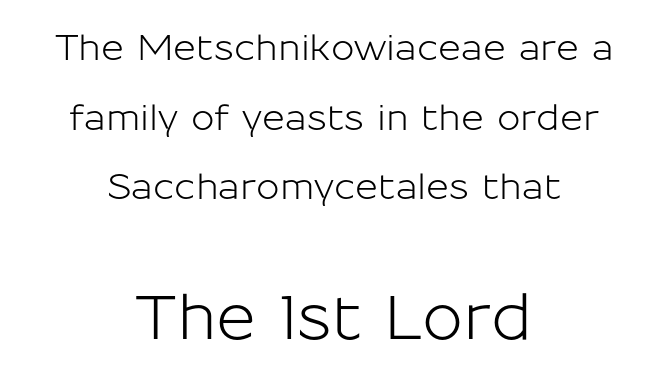
Varying glyph widths throughout — classic text-font behaviour. A typesetter would call this leading open, well beyond the default. Ordinary non-slanted type is in use. This sample is center-justified, so both line endings float freely. Tracking here is standard; glyphs follow each other at the usual distance.
